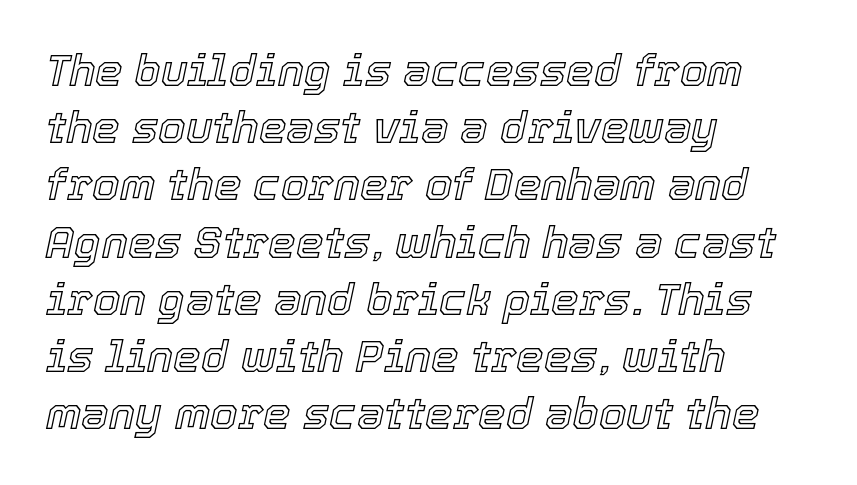
Q: Is the text italic (slanted)? A: Yes, it leans right by about 12 degrees.
Q: Is the text underlined? A: No.
Q: How is the paragraph aligned? A: Left-aligned.
Q: Is the spacing between letters normal or unusually wide? A: Normal.
Q: Is the spacing between lines tight, normal or loose? A: Normal.
Q: Width (condensed, normal, or wide)? A: Normal.
Q: x-height? A: Medium.
Q: Monospaced? A: No.
